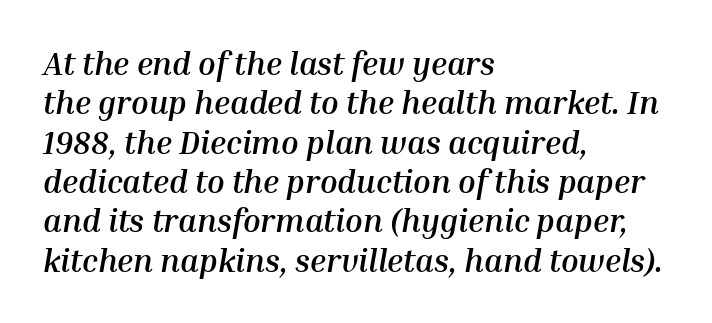
{"italic": "yes", "lean": "right", "slant_degrees": 10, "bold": "yes", "weight": "semibold", "width": "normal", "stroke_contrast": "medium", "x_height": "medium", "monospaced": "no", "underline": "no", "align": "left", "line_spacing_ratio": 1.23, "letter_spacing": "normal", "letter_spacing_em": 0.0, "glyph_px": 32}
